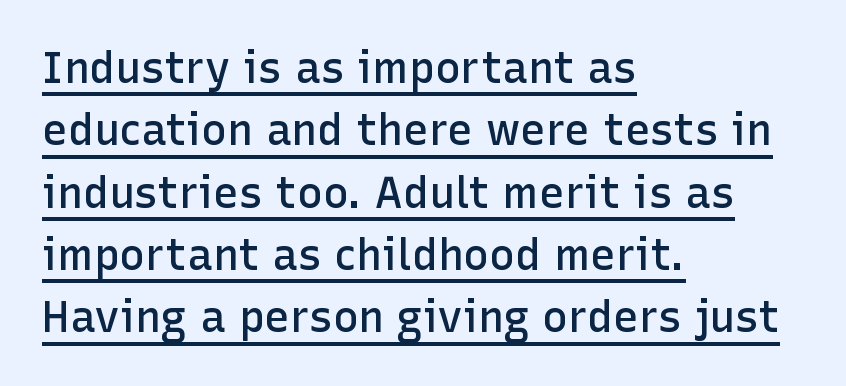
Q: Is the text bold? A: Semi-bold.
Q: Is the text italic (slanted)? A: No, it is upright.
Q: Is the typeface a serif or a sans-serif typeface? A: Sans-serif.
Q: Is the text underlined? A: Yes.
Q: How is the paragraph aligned? A: Left-aligned.
Q: Is the spacing between letters normal or unusually wide? A: Normal.
Q: Is the spacing between lines tight, normal or loose? A: Normal.
Q: Width (condensed, normal, or wide)? A: Normal.
Q: Stroke contrast? A: Low.
Q: x-height? A: Medium.
Q: Monospaced? A: No.
